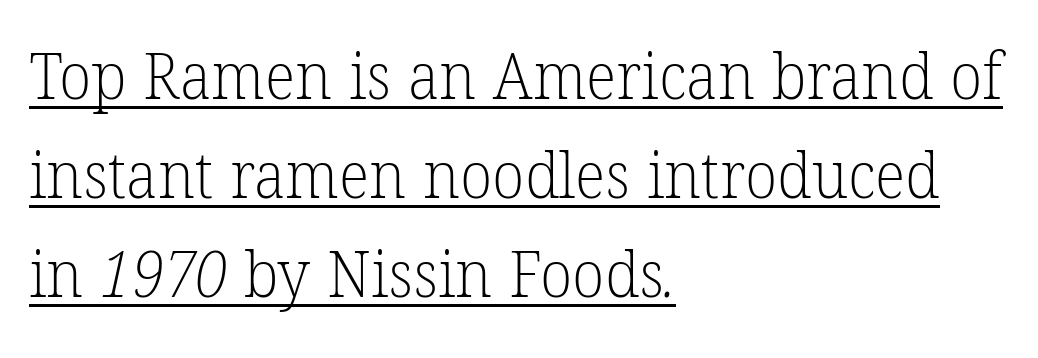
{"serif": "yes", "bold": "no", "weight": "light", "width": "normal", "stroke_contrast": "low", "x_height": "medium", "monospaced": "no", "underline": "yes", "align": "left", "line_spacing": "normal", "line_spacing_ratio": 1.52, "letter_spacing": "normal", "letter_spacing_em": 0.0, "glyph_px": 65}
